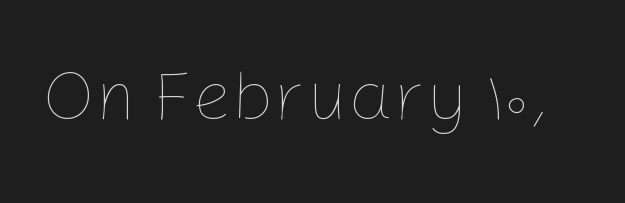
{"italic": "no", "bold": "no", "weight": "thin", "width": "normal", "stroke_contrast": "low", "x_height": "medium", "monospaced": "no", "underline": "no", "letter_spacing": "normal", "letter_spacing_em": 0.0, "glyph_px": 71}
